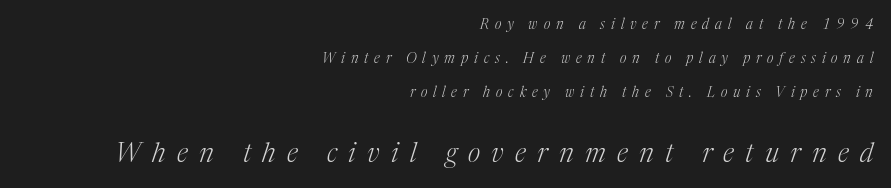
{"italic": "yes", "lean": "right", "slant_degrees": 17, "bold": "no", "underline": "no", "align": "right", "line_spacing": "loose", "line_spacing_ratio": 2.42, "letter_spacing": "wide", "letter_spacing_em": 0.42, "larger_block": "second", "size_ratio": 1.93, "glyph_px": 27}
